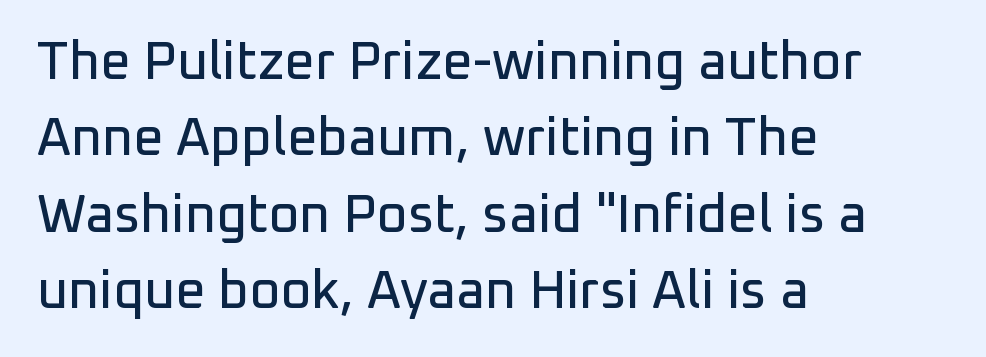
{"serif": "no", "italic": "no", "width": "normal", "stroke_contrast": "low", "x_height": "medium", "monospaced": "no", "underline": "no", "align": "left", "line_spacing": "normal", "line_spacing_ratio": 1.44, "letter_spacing": "normal", "letter_spacing_em": 0.0, "glyph_px": 53}
